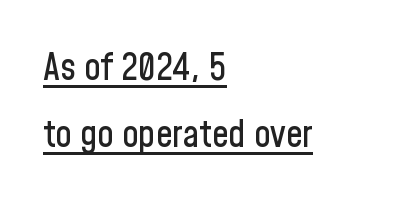
The image shows 37 px condensed sans-serif type, upright; set left-aligned, line spacing 1.81x, normal letter spacing, underlined; low stroke contrast and a medium x-height.
